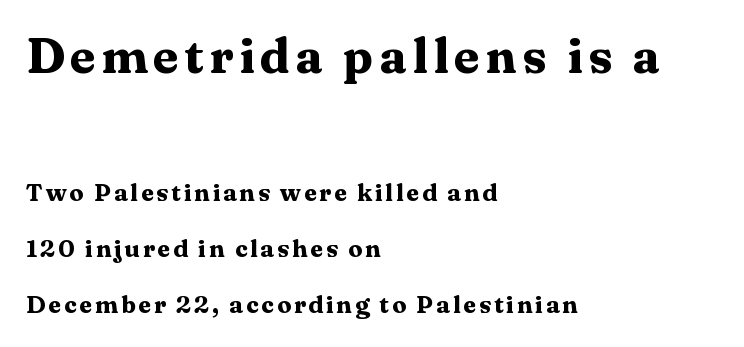
Q: Is the text bold? A: Yes.
Q: Is the text italic (slanted)? A: No, it is upright.
Q: Is the typeface a serif or a sans-serif typeface? A: Serif.
Q: Is the text underlined? A: No.
Q: How is the paragraph aligned? A: Left-aligned.
Q: Is the spacing between lines tight, normal or loose? A: Loose.
Q: Which block of text is set in a larger size, the first (top) or the second (bottom)? A: The first (top) one.
Q: Width (condensed, normal, or wide)? A: Wide.
Q: Stroke contrast? A: Medium.
Q: x-height? A: Medium.
Q: Monospaced? A: No.
